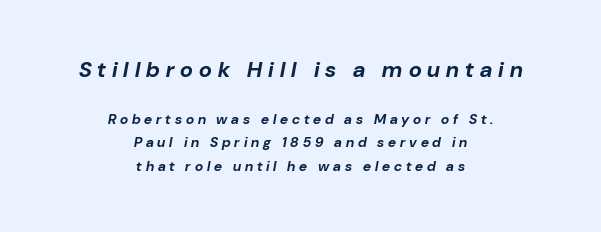
The specimen omits any rule beneath the text block's lines. In terms of weight, the rendering is a true, heavy bold. This rendering widens character spacing well past its baseline value. Is the lower block the larger one? No — the upper block carries the bigger type. Compared with a flush-left layout, this one balances lines on the center instead.
